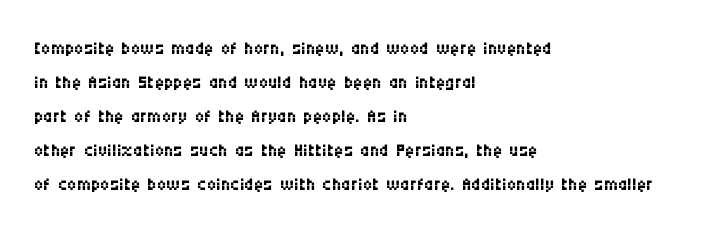
Descenders are the only things crossing below the line. All the whitespace from short lines collects on the right. Characters remain perfectly vertical along every line. The letters sit at their default tracking, neither squeezed nor spread.
